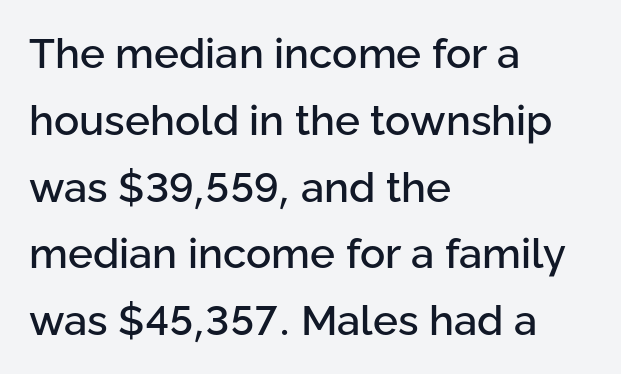
Q: Is the text italic (slanted)? A: No, it is upright.
Q: Is the typeface a serif or a sans-serif typeface? A: Sans-serif.
Q: Is the text underlined? A: No.
Q: How is the paragraph aligned? A: Left-aligned.
Q: Is the spacing between letters normal or unusually wide? A: Normal.
Q: Is the spacing between lines tight, normal or loose? A: Normal.
Q: Width (condensed, normal, or wide)? A: Normal.
Q: Stroke contrast? A: Low.
Q: x-height? A: Medium.
Q: Monospaced? A: No.
